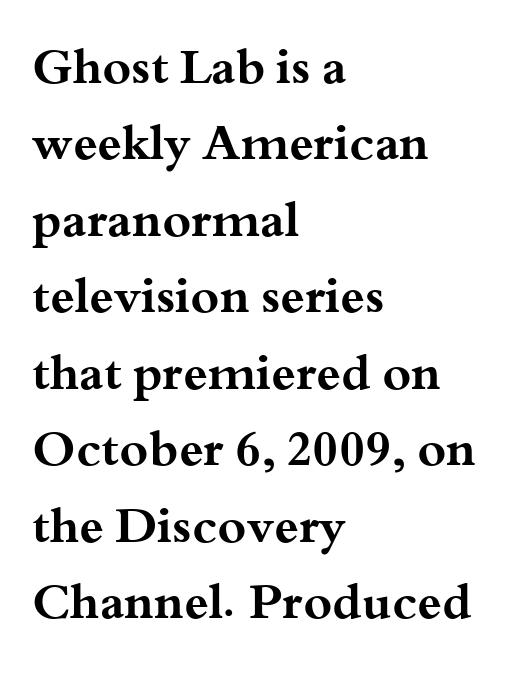
Line beginnings align vertically; line endings do not. Underlining? Definitely not there. Look at the stroke-to-counter ratio: heavy, a bold. The passage shown is typed in a proportional face where columns would drift. Quick note: interline space is typical.
